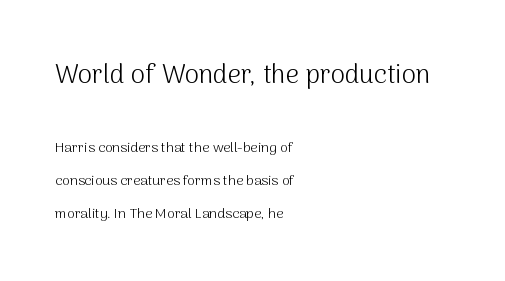
Q: Is the text bold? A: No.
Q: Is the text italic (slanted)? A: No, it is upright.
Q: Is the text underlined? A: No.
Q: How is the paragraph aligned? A: Left-aligned.
Q: Is the spacing between letters normal or unusually wide? A: Normal.
Q: Is the spacing between lines tight, normal or loose? A: Loose.
Q: Which block of text is set in a larger size, the first (top) or the second (bottom)? A: The first (top) one.
